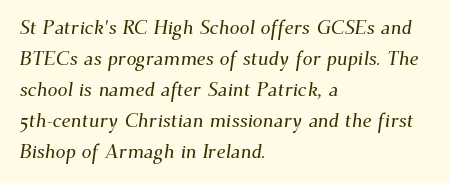
The image shows 20 px text type; set left-aligned, normal line spacing (1.55x), normal letter spacing, not underlined.
